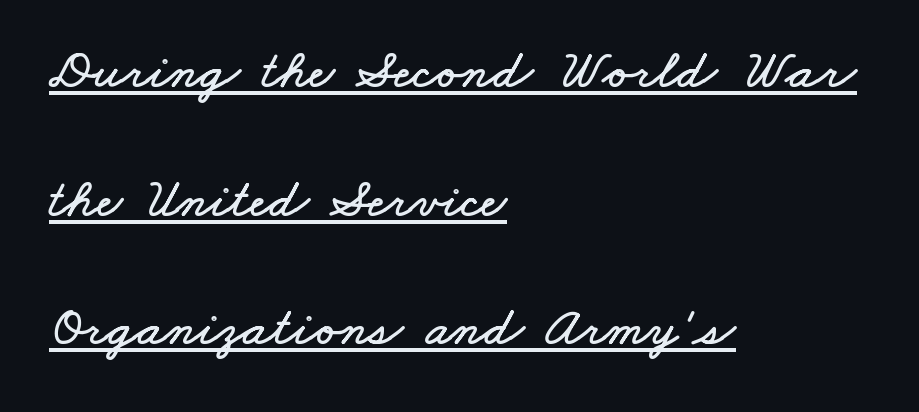
The image shows 55 px wide type; set left-aligned, loose line spacing (2.34x), normal letter spacing, underlined; low stroke contrast and a small x-height.
